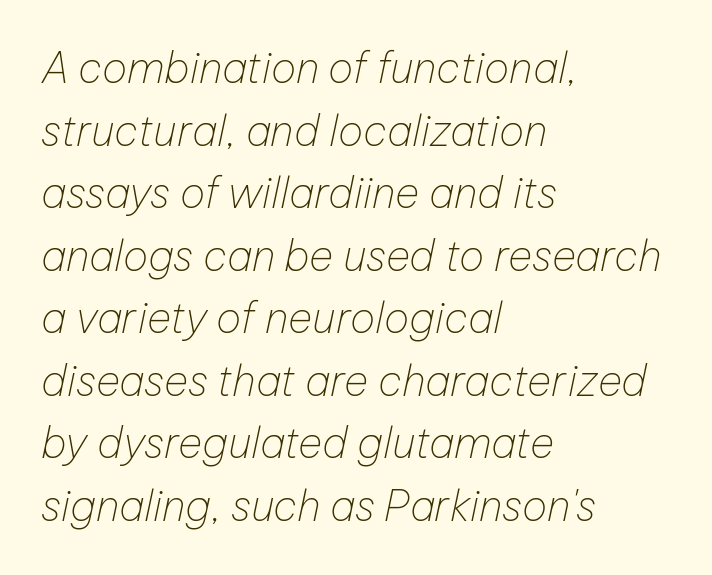
{"italic": "yes", "lean": "right", "slant_degrees": 12, "bold": "no", "weight": "thin", "width": "normal", "stroke_contrast": "low", "x_height": "medium", "monospaced": "no", "underline": "no", "align": "left", "line_spacing": "normal", "line_spacing_ratio": 1.49, "letter_spacing": "normal", "letter_spacing_em": 0.0, "glyph_px": 42}
